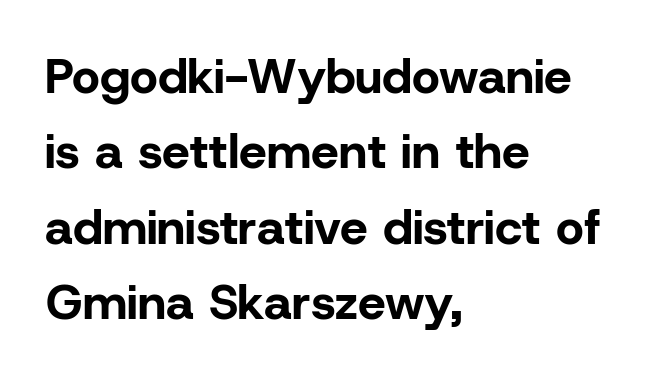
If you measured baseline to baseline, you'd find a middling distance. Is this a sans? Yes — the strokes have no serifs. Spacing verdict: proportional, widths tailored to each character. Glyph-to-glyph distance matches everyday printed text.
